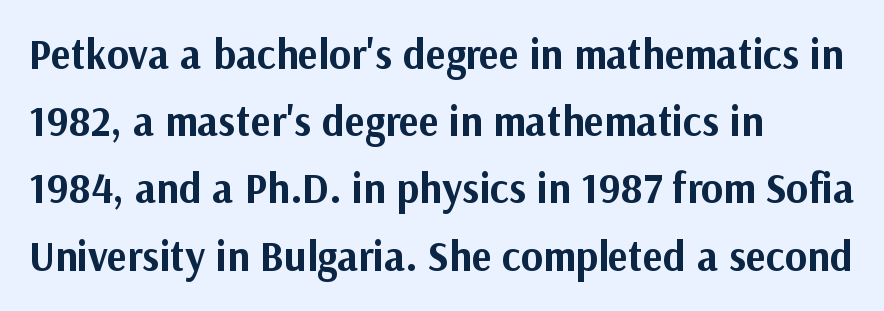
The image shows 42 px bold sans-serif type, upright; set left-aligned, normal line spacing (1.6x), normal letter spacing, not underlined; medium stroke contrast and a medium x-height.
